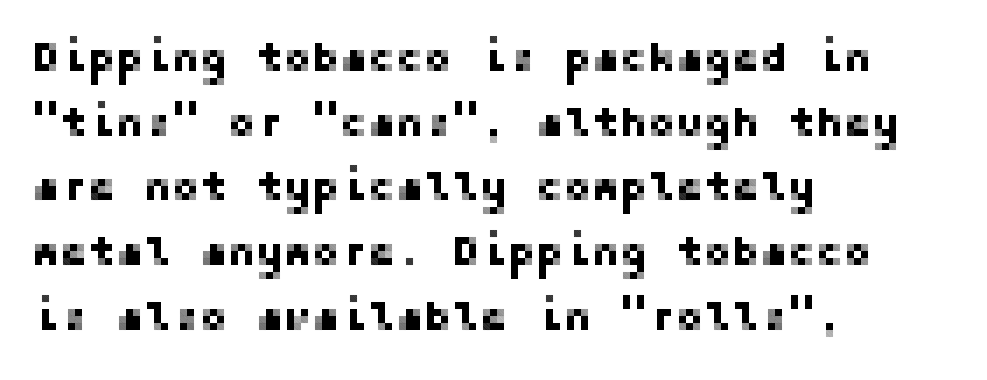
Q: Is the text italic (slanted)? A: No, it is upright.
Q: Is the typeface a serif or a sans-serif typeface? A: Sans-serif.
Q: Is the text underlined? A: No.
Q: How is the paragraph aligned? A: Left-aligned.
Q: Is the spacing between letters normal or unusually wide? A: Normal.
Q: Is the spacing between lines tight, normal or loose? A: Normal.
Q: Width (condensed, normal, or wide)? A: Normal.
Q: Stroke contrast? A: Low.
Q: x-height? A: Medium.
